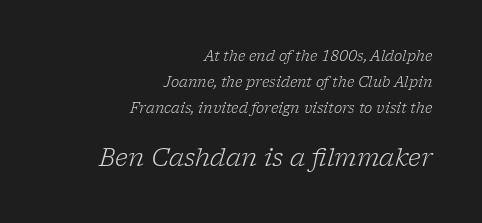
{"italic": "yes", "lean": "right", "slant_degrees": 17, "bold": "no", "underline": "no", "align": "right", "line_spacing_ratio": 1.86, "letter_spacing": "normal", "letter_spacing_em": 0.0, "larger_block": "second", "size_ratio": 1.71, "glyph_px": 24}
